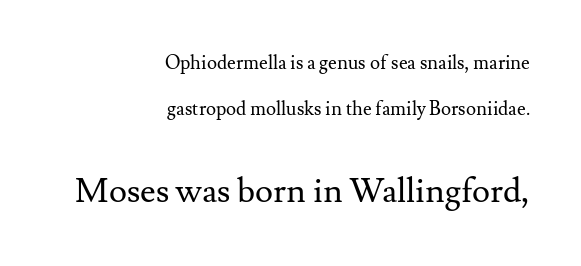
The image shows 34 px regular-weight serif type, upright; set right-aligned, loose line spacing (2.42x), normal letter spacing, not underlined; the second (bottom) block is 1.79x larger; medium stroke contrast and a small x-height.
